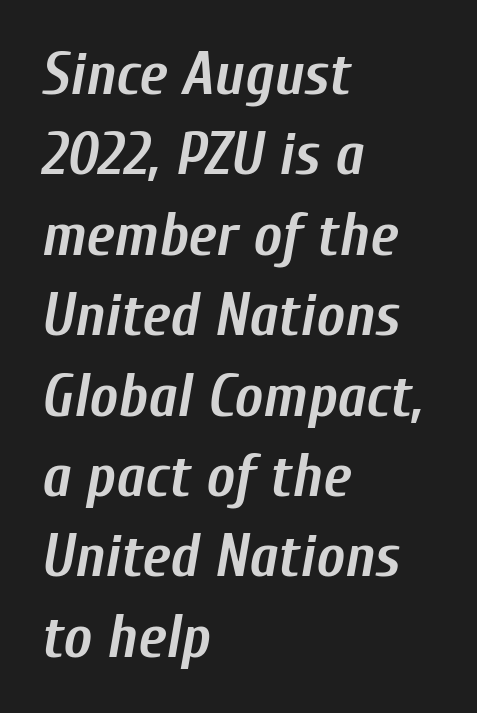
Note the varied advance widths — an 'i' is clearly narrower than an 'm'. The rendering uses a bold face; every stroke is thick and dark. There's an unmistakable incline to the writing here. Type without underlining.
